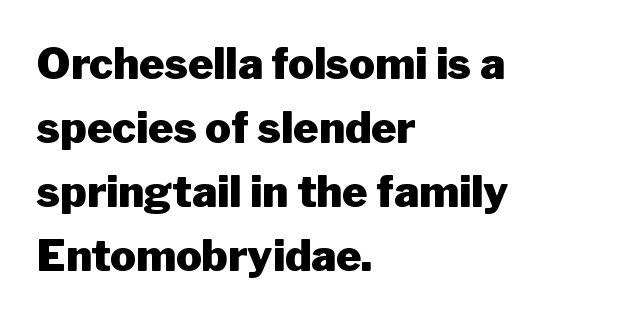
The letters stand straight up with perfectly vertical stems. The sample has been set heavy, in full bold. Here the glyphs are tracked normally, forming tight word shapes. Descenders hang freely into open space.
